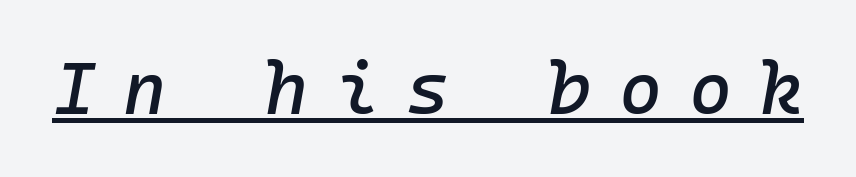
{"italic": "yes", "lean": "right", "slant_degrees": 10, "width": "normal", "stroke_contrast": "low", "x_height": "medium", "monospaced": "yes", "underline": "yes", "letter_spacing": "wide", "letter_spacing_em": 0.37, "glyph_px": 74}
